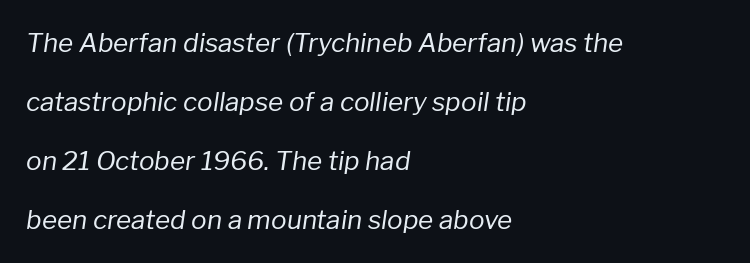
Q: Is the text bold? A: No.
Q: Is the text italic (slanted)? A: Yes, it leans right by about 8 degrees.
Q: Is the text underlined? A: No.
Q: How is the paragraph aligned? A: Left-aligned.
Q: Is the spacing between letters normal or unusually wide? A: Normal.
Q: Is the spacing between lines tight, normal or loose? A: Loose.
